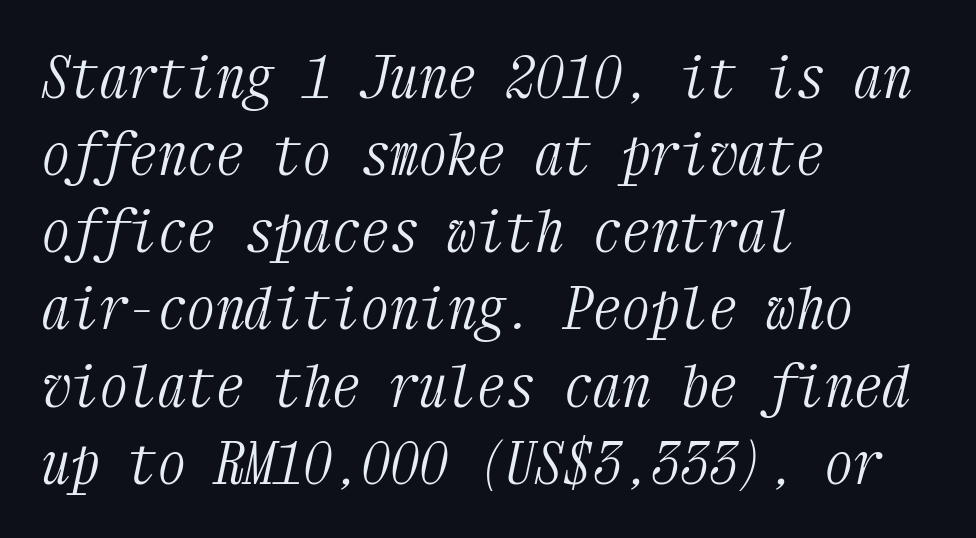
The image shows 58 px light, condensed serif type, italic (leaning right), monospaced; set left-aligned, normal line spacing (1.33x), normal letter spacing, not underlined; medium stroke contrast and a medium x-height.
